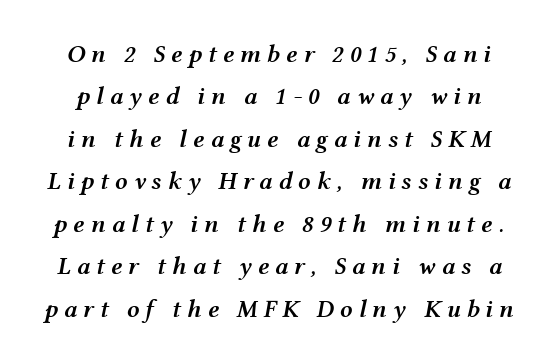
The image shows 25 px text type, italic (leaning right); set normal line spacing (1.7x), unusually wide letter spacing (+0.23 em), not underlined.
